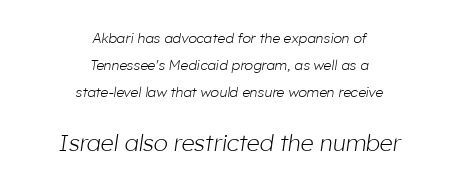
A clean baseline with only descenders dipping below it. The later block is typeset at a bigger size than the earlier block. Is the type heavy? It reads as light-to-regular instead. Regarding leading, the lines here are spaced well apart.
